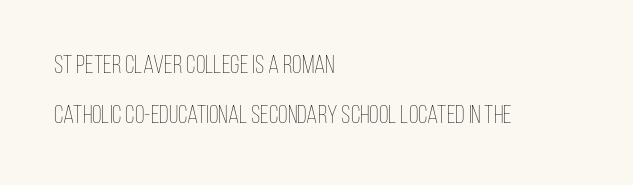
Q: Is the text bold? A: No.
Q: Is the text italic (slanted)? A: No, it is upright.
Q: Is the text underlined? A: No.
Q: How is the paragraph aligned? A: Left-aligned.
Q: Is the spacing between letters normal or unusually wide? A: Normal.
Q: Is the spacing between lines tight, normal or loose? A: Loose.
